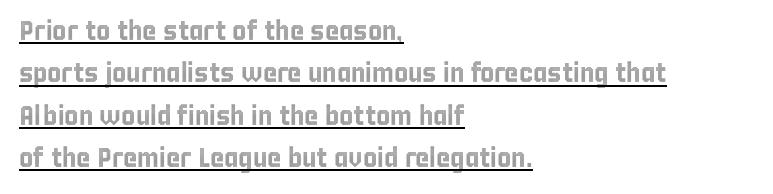
{"italic": "no", "underline": "yes", "align": "left", "line_spacing": "normal", "line_spacing_ratio": 1.57, "letter_spacing": "normal", "letter_spacing_em": 0.0, "glyph_px": 27}
